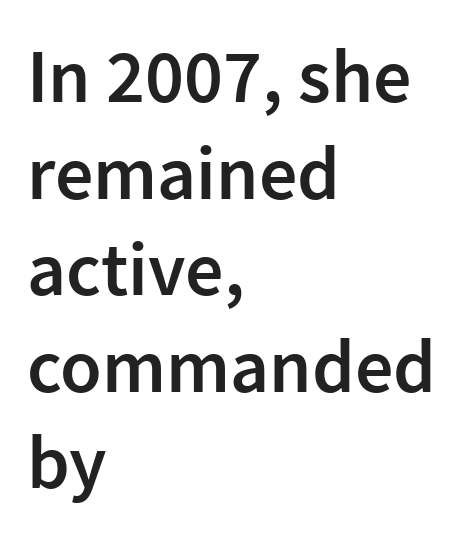
Q: Is the text bold? A: Semi-bold.
Q: Is the text italic (slanted)? A: No, it is upright.
Q: Is the typeface a serif or a sans-serif typeface? A: Sans-serif.
Q: Is the text underlined? A: No.
Q: How is the paragraph aligned? A: Left-aligned.
Q: Is the spacing between letters normal or unusually wide? A: Normal.
Q: Is the spacing between lines tight, normal or loose? A: Normal.
Q: Width (condensed, normal, or wide)? A: Normal.
Q: Stroke contrast? A: Low.
Q: x-height? A: Medium.
Q: Monospaced? A: No.
